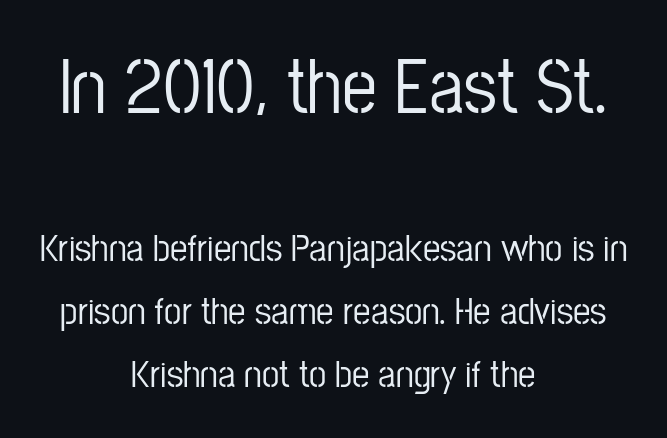
Rows of type keep a routine distance in the vertical direction. Line starts and ends both wander, symmetrically. There is no visible air inserted between adjacent glyphs. The space beneath each line is pristine and unruled. Between these two stacked blocks, the higher one wins on size.
